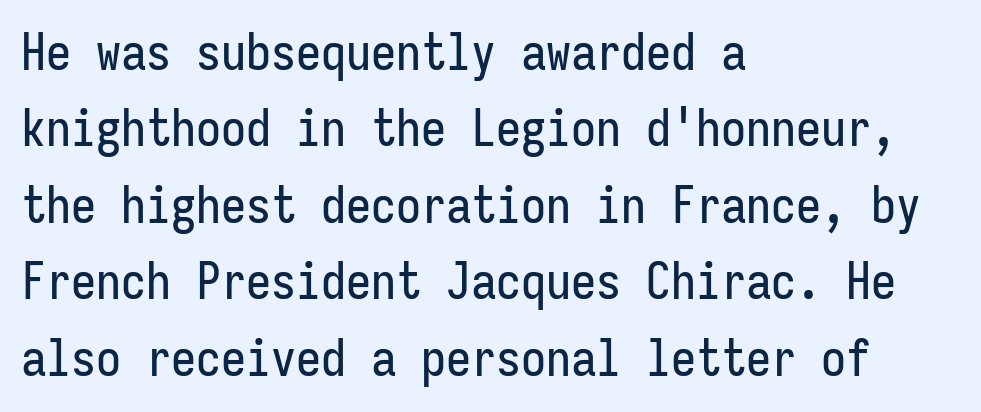
Q: Is the text italic (slanted)? A: No, it is upright.
Q: Is the typeface a serif or a sans-serif typeface? A: Sans-serif.
Q: Is the text underlined? A: No.
Q: How is the paragraph aligned? A: Left-aligned.
Q: Is the spacing between letters normal or unusually wide? A: Normal.
Q: Is the spacing between lines tight, normal or loose? A: Normal.
Q: Width (condensed, normal, or wide)? A: Condensed.
Q: Stroke contrast? A: Low.
Q: x-height? A: Medium.
Q: Monospaced? A: Yes.
